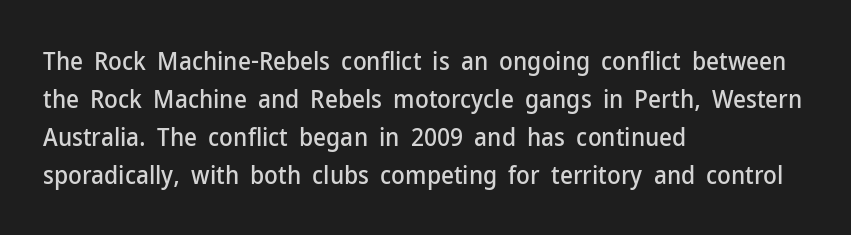
Q: Is the text italic (slanted)? A: No, it is upright.
Q: Is the text underlined? A: No.
Q: How is the paragraph aligned? A: Left-aligned.
Q: Is the spacing between letters normal or unusually wide? A: Normal.
Q: Is the spacing between lines tight, normal or loose? A: Normal.
